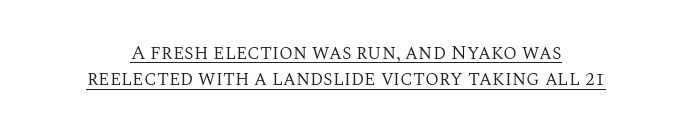
{"italic": "no", "bold": "no", "underline": "yes", "align": "center", "line_spacing": "normal", "line_spacing_ratio": 1.31, "letter_spacing": "normal", "letter_spacing_em": 0.0, "glyph_px": 20}
